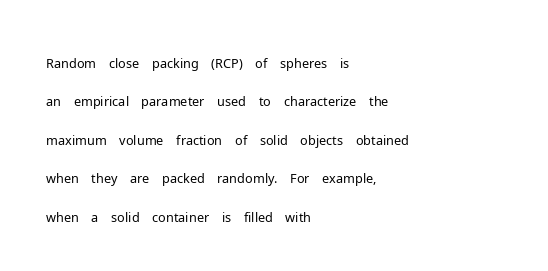
The image shows 26 px text type, upright; set left-aligned, normal line spacing (1.48x), normal letter spacing, not underlined.
